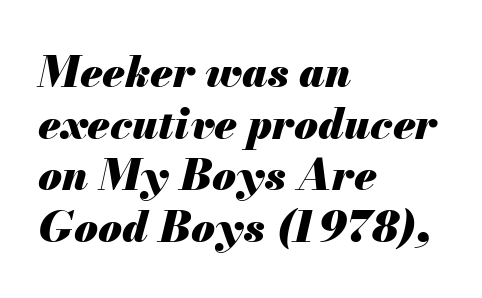
Do the characters align in a grid? No, the font is proportional. Slanted lettering throughout. Type without underlining. What weight is shown? A full bold with thick strokes. The face used here is rendered with its standard letterfit. Short and long lines alike share a common starting point at left.
